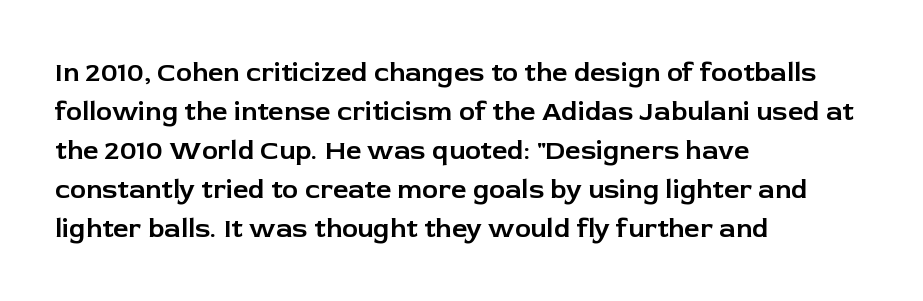
Q: Is the text italic (slanted)? A: No, it is upright.
Q: Is the text underlined? A: No.
Q: How is the paragraph aligned? A: Left-aligned.
Q: Is the spacing between letters normal or unusually wide? A: Normal.
Q: Is the spacing between lines tight, normal or loose? A: Normal.
